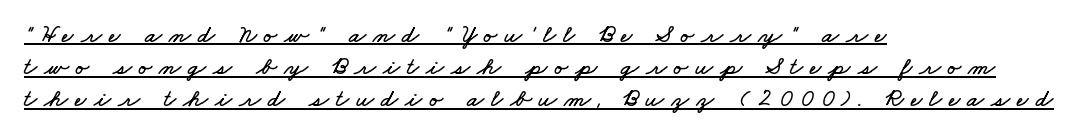
{"underline": "yes", "align": "left", "line_spacing": "normal", "line_spacing_ratio": 1.29, "letter_spacing": "wide", "letter_spacing_em": 0.28, "glyph_px": 25}
